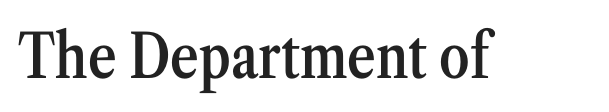
{"serif": "yes", "italic": "no", "bold": "semi", "weight": "semibold", "width": "condensed", "stroke_contrast": "medium", "x_height": "medium", "monospaced": "no", "underline": "no", "letter_spacing": "normal", "letter_spacing_em": 0.0, "glyph_px": 61}
